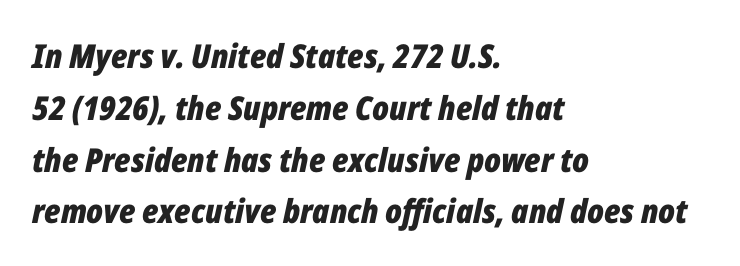
The image shows 33 px bold, condensed type, italic (leaning right); set left-aligned, normal line spacing (1.57x), normal letter spacing, not underlined; low stroke contrast and a medium x-height.
